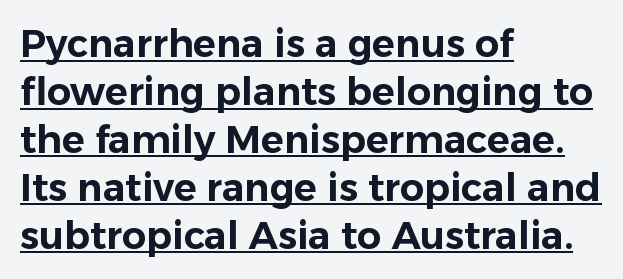
Tracking value appears to be zero — textbook default spacing. Character widths vary here, with narrow letters taking less room than wide ones. The lettering holds an erect, upright posture throughout. A normal amount of white space separates one row of letters from the next. Short and long lines alike share a common starting point at left.
